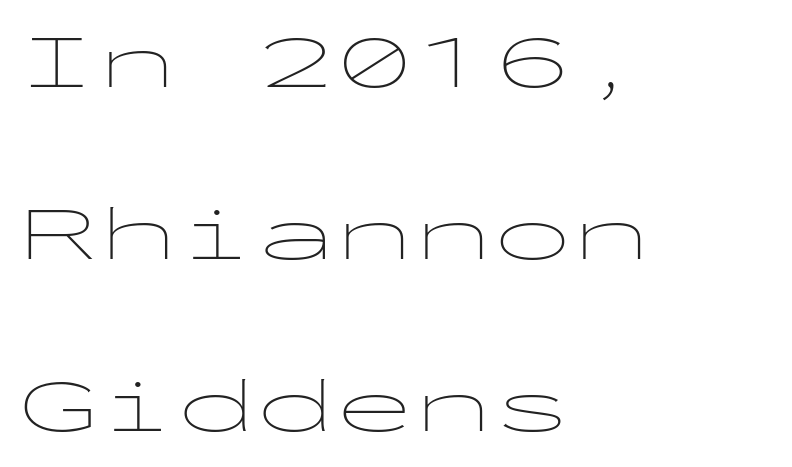
The image shows 79 px thin, wide sans-serif type, upright, monospaced; set left-aligned, loose line spacing (2.18x), normal letter spacing, not underlined; low stroke contrast and a medium x-height.
